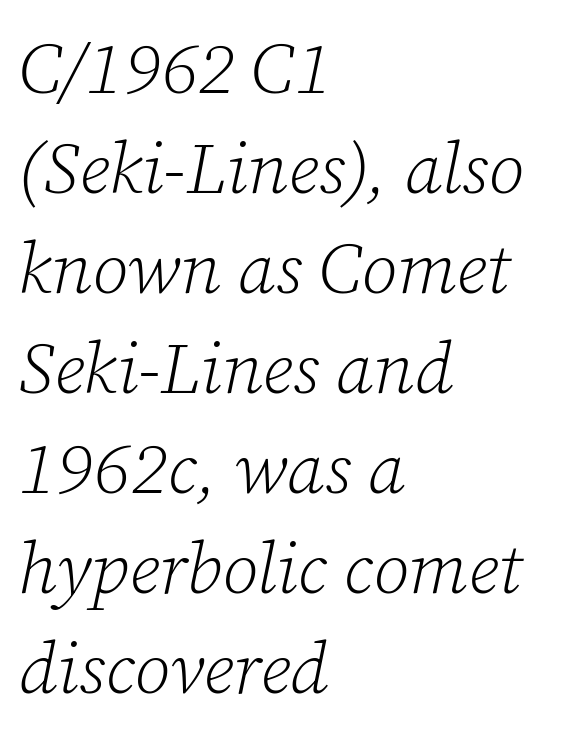
The image shows 72 px light serif type, italic (leaning right); set left-aligned, normal line spacing (1.39x), normal letter spacing, not underlined; low stroke contrast and a medium x-height.
